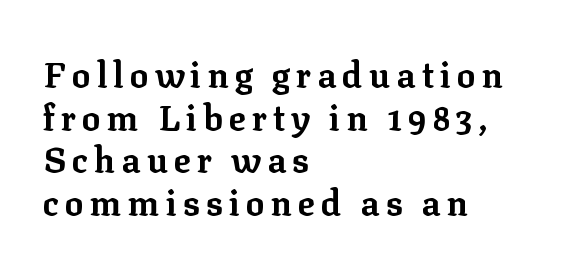
Q: Is the text bold? A: Yes.
Q: Is the text italic (slanted)? A: No, it is upright.
Q: Is the typeface a serif or a sans-serif typeface? A: Serif.
Q: Is the text underlined? A: No.
Q: How is the paragraph aligned? A: Left-aligned.
Q: Width (condensed, normal, or wide)? A: Normal.
Q: Stroke contrast? A: Low.
Q: x-height? A: Medium.
Q: Monospaced? A: No.
